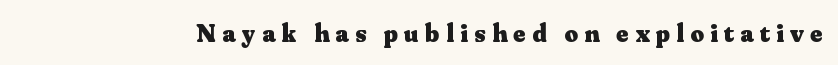
Q: Is the text bold? A: Yes.
Q: Is the text italic (slanted)? A: No, it is upright.
Q: Is the text underlined? A: No.
Q: Is the spacing between letters normal or unusually wide? A: Unusually wide.
